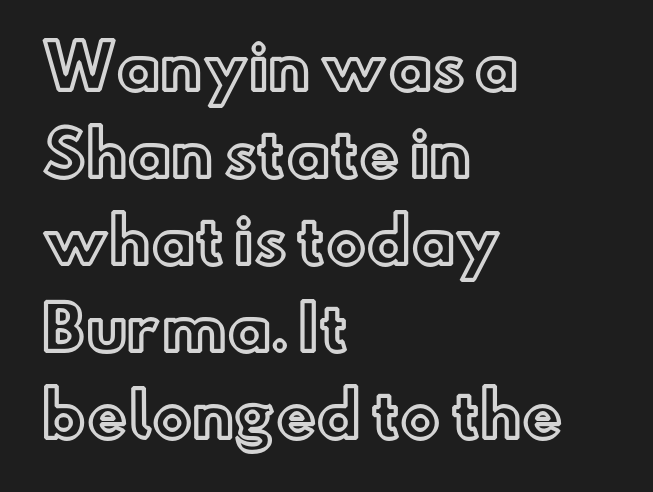
{"italic": "no", "width": "normal", "x_height": "small", "monospaced": "no", "underline": "no", "align": "left", "line_spacing": "normal", "line_spacing_ratio": 1.45, "letter_spacing": "normal", "letter_spacing_em": 0.0, "glyph_px": 60}
